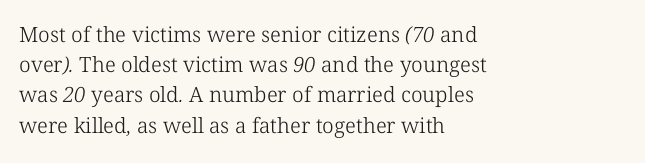
The image shows 21 px text type; set left-aligned, normal line spacing (1.44x), normal letter spacing, not underlined.
